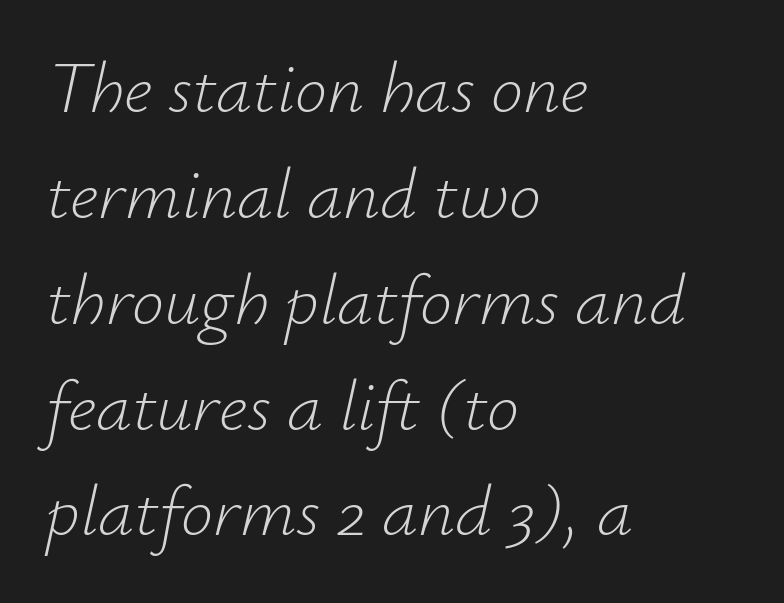
Emphasis-style slanted type is in use. This rendering uses left alignment, leaving the right contour irregular. Tracking here is standard; glyphs follow each other at the usual distance. Quick note: underline off.
